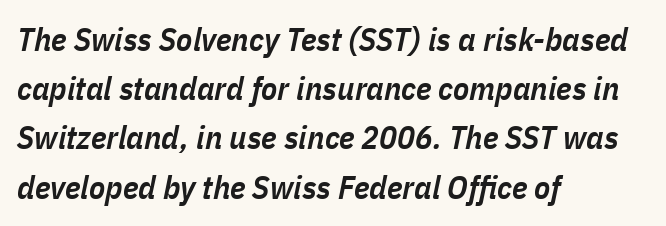
{"italic": "yes", "lean": "right", "slant_degrees": 11, "bold": "semi", "weight": "semibold", "width": "condensed", "stroke_contrast": "low", "x_height": "medium", "monospaced": "no", "underline": "no", "align": "left", "line_spacing": "normal", "line_spacing_ratio": 1.49, "letter_spacing": "normal", "letter_spacing_em": 0.0, "glyph_px": 33}
